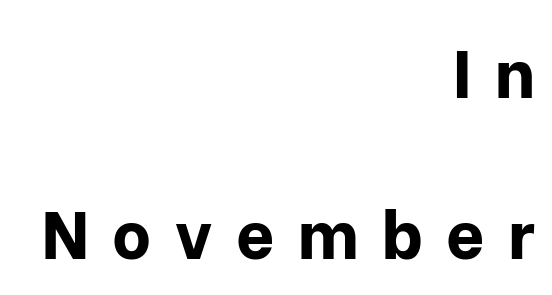
Varying glyph widths throughout — classic text-font behaviour. These lines were composed using upright roman letters. The text was rendered using a sans face with plain stroke endings. The leading is generous, giving the passage an open texture. Right-aligned paragraph, ragged on the left. Decoration check: the copy has no underline.
